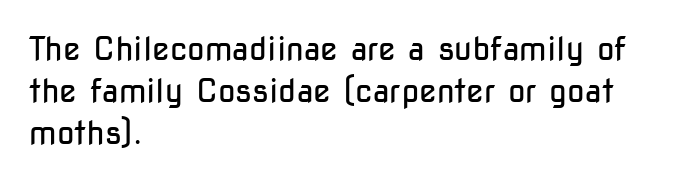
Q: Is the text bold? A: No.
Q: Is the text italic (slanted)? A: No, it is upright.
Q: Is the typeface a serif or a sans-serif typeface? A: Sans-serif.
Q: Is the text underlined? A: No.
Q: How is the paragraph aligned? A: Left-aligned.
Q: Is the spacing between letters normal or unusually wide? A: Normal.
Q: Is the spacing between lines tight, normal or loose? A: Normal.
Q: Width (condensed, normal, or wide)? A: Condensed.
Q: Stroke contrast? A: Low.
Q: x-height? A: Medium.
Q: Monospaced? A: No.
